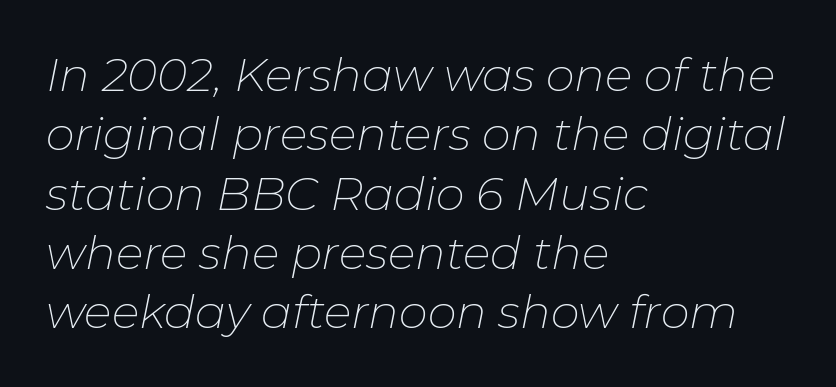
{"italic": "yes", "lean": "right", "slant_degrees": 11, "bold": "no", "weight": "thin", "width": "normal", "stroke_contrast": "low", "x_height": "medium", "monospaced": "no", "underline": "no", "align": "left", "line_spacing": "normal", "line_spacing_ratio": 1.29, "letter_spacing": "normal", "letter_spacing_em": 0.0, "glyph_px": 46}
